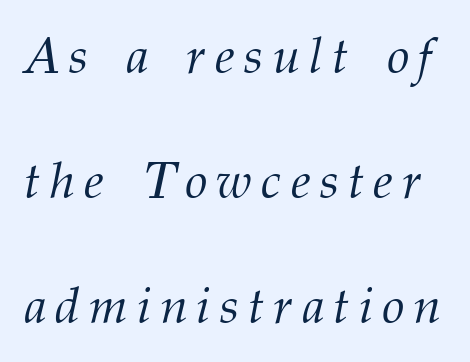
{"serif": "yes", "italic": "yes", "lean": "right", "slant_degrees": 12, "bold": "no", "weight": "light", "width": "normal", "stroke_contrast": "medium", "x_height": "medium", "monospaced": "no", "underline": "no", "line_spacing": "loose", "line_spacing_ratio": 2.45, "glyph_px": 51}
